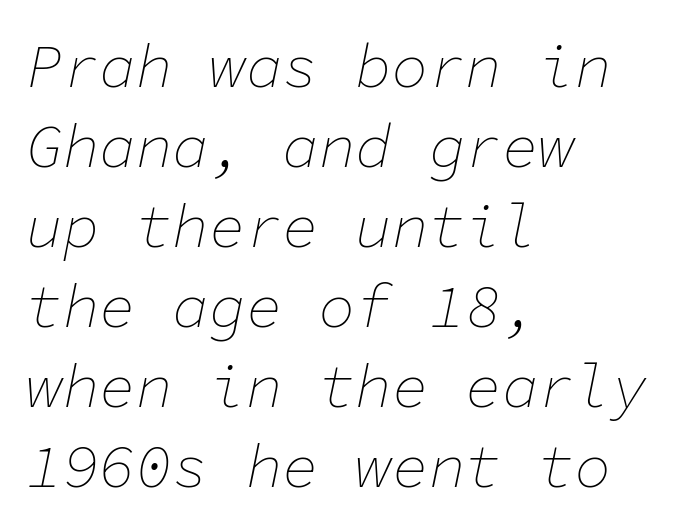
Q: Is the text bold? A: No.
Q: Is the text italic (slanted)? A: Yes, it leans right by about 11 degrees.
Q: Is the text underlined? A: No.
Q: How is the paragraph aligned? A: Left-aligned.
Q: Is the spacing between letters normal or unusually wide? A: Normal.
Q: Is the spacing between lines tight, normal or loose? A: Normal.
Q: Width (condensed, normal, or wide)? A: Normal.
Q: Stroke contrast? A: Low.
Q: x-height? A: Medium.
Q: Monospaced? A: Yes.
